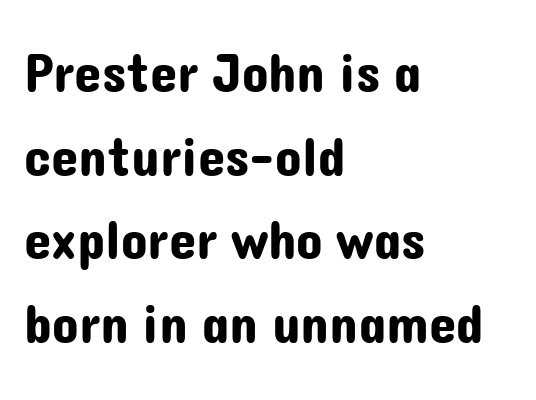
Q: Is the text italic (slanted)? A: No, it is upright.
Q: Is the typeface a serif or a sans-serif typeface? A: Sans-serif.
Q: Is the text underlined? A: No.
Q: How is the paragraph aligned? A: Left-aligned.
Q: Is the spacing between letters normal or unusually wide? A: Normal.
Q: Is the spacing between lines tight, normal or loose? A: Normal.
Q: Width (condensed, normal, or wide)? A: Normal.
Q: Stroke contrast? A: Low.
Q: x-height? A: Medium.
Q: Monospaced? A: No.
